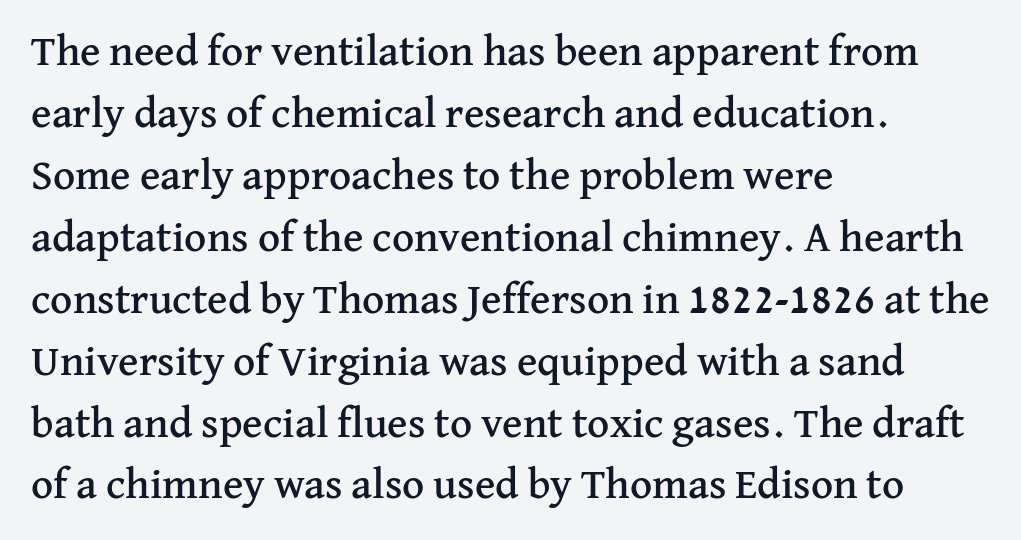
It's the straight-up-and-down kind of type. Reading down the column, the eye jumps a familiar distance to each next line. Underline: absent. There is no visible air inserted between adjacent glyphs. The rag falls on the right side of this text block.
